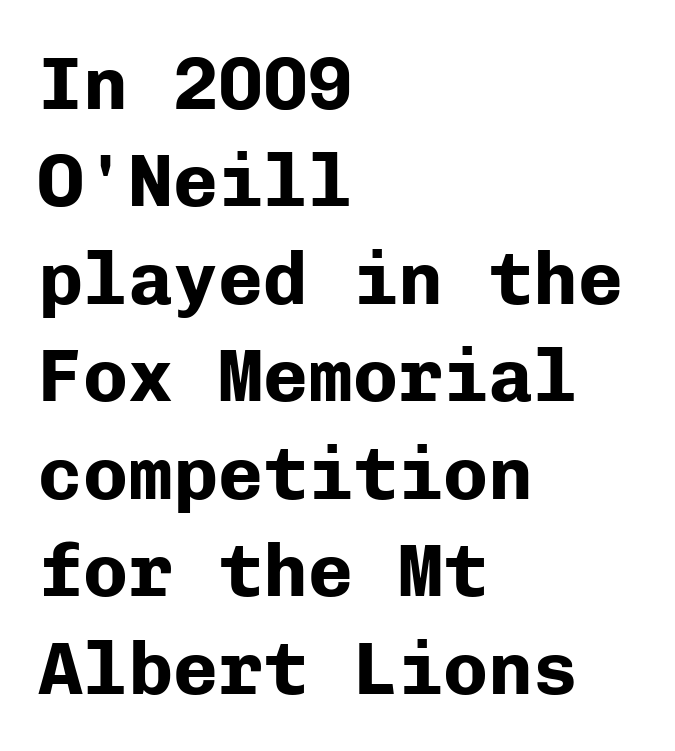
Q: Is the text bold? A: Yes.
Q: Is the text italic (slanted)? A: No, it is upright.
Q: Is the typeface a serif or a sans-serif typeface? A: Sans-serif.
Q: Is the text underlined? A: No.
Q: How is the paragraph aligned? A: Left-aligned.
Q: Is the spacing between letters normal or unusually wide? A: Normal.
Q: Is the spacing between lines tight, normal or loose? A: Normal.
Q: Width (condensed, normal, or wide)? A: Normal.
Q: Stroke contrast? A: Low.
Q: x-height? A: Medium.
Q: Monospaced? A: Yes.
